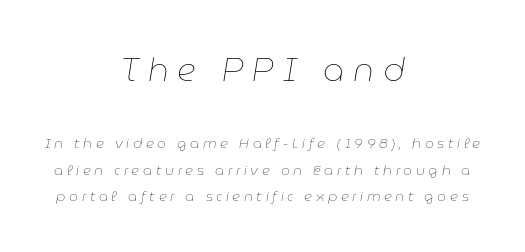
{"italic": "yes", "lean": "right", "slant_degrees": 9, "bold": "no", "weight": "thin", "width": "normal", "stroke_contrast": "low", "x_height": "medium", "monospaced": "no", "underline": "no", "align": "center", "line_spacing_ratio": 1.88, "letter_spacing": "wide", "letter_spacing_em": 0.26, "larger_block": "first", "size_ratio": 2.36, "glyph_px": 33}
